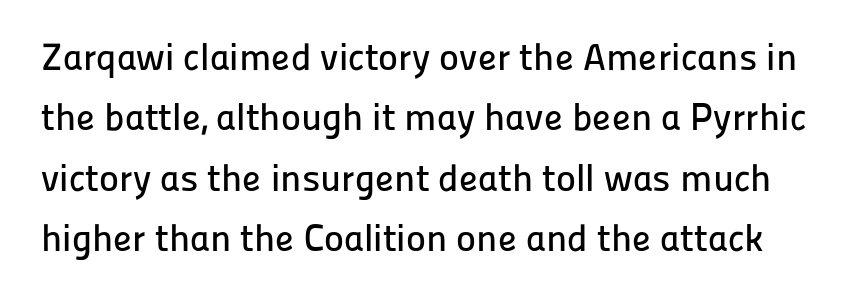
Has an underline been added? It has not. Default kerning and tracking; the words read as compact shapes. Unlike italic type, these characters show no tilt at all. The designer went with a sans here, leaving each stem footless. Looks like regular typesetting: each glyph gets only the width it needs.
